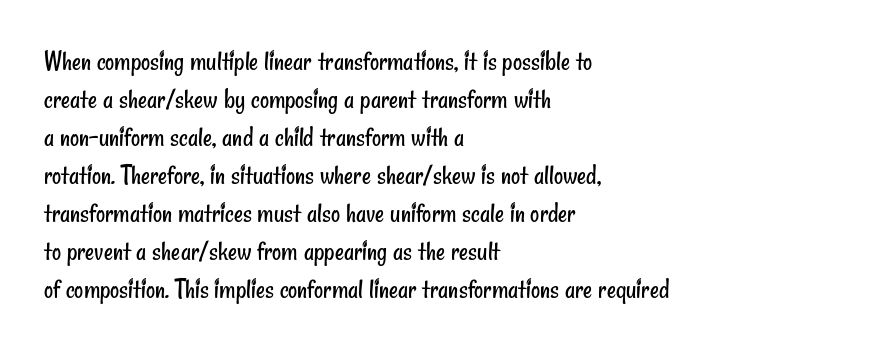
Q: Is the text bold? A: No.
Q: Is the typeface a serif or a sans-serif typeface? A: Sans-serif.
Q: Is the text underlined? A: No.
Q: How is the paragraph aligned? A: Left-aligned.
Q: Is the spacing between letters normal or unusually wide? A: Normal.
Q: Is the spacing between lines tight, normal or loose? A: Normal.
Q: Width (condensed, normal, or wide)? A: Condensed.
Q: Stroke contrast? A: Low.
Q: x-height? A: Small.
Q: Monospaced? A: No.
